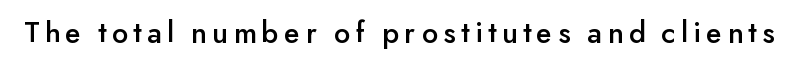
Clear beneath every line of the passage. Every stem runs plumb, perpendicular to the baseline. A typesetter would call this proportional, since set widths differ per character. Observe the absence of serifs on each vertical stroke in this sample.
